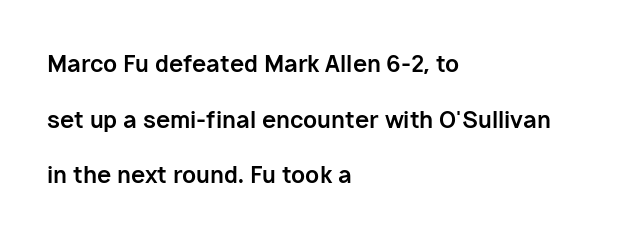
Q: Is the text bold? A: Yes.
Q: Is the text italic (slanted)? A: No, it is upright.
Q: Is the text underlined? A: No.
Q: How is the paragraph aligned? A: Left-aligned.
Q: Is the spacing between letters normal or unusually wide? A: Normal.
Q: Is the spacing between lines tight, normal or loose? A: Loose.
